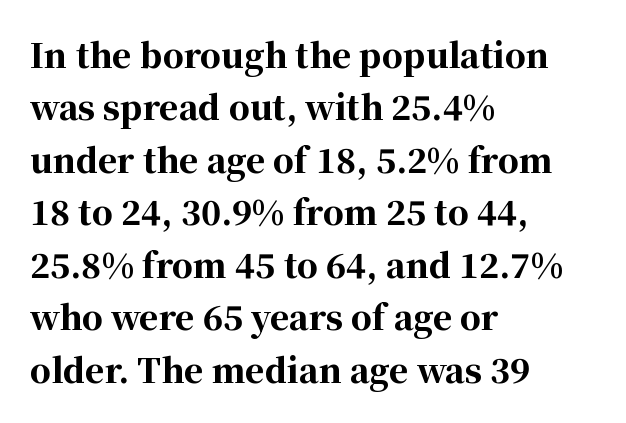
Q: Is the text bold? A: Yes.
Q: Is the text italic (slanted)? A: No, it is upright.
Q: Is the typeface a serif or a sans-serif typeface? A: Serif.
Q: Is the text underlined? A: No.
Q: How is the paragraph aligned? A: Left-aligned.
Q: Is the spacing between letters normal or unusually wide? A: Normal.
Q: Is the spacing between lines tight, normal or loose? A: Normal.
Q: Width (condensed, normal, or wide)? A: Normal.
Q: Stroke contrast? A: High.
Q: x-height? A: Medium.
Q: Monospaced? A: No.
